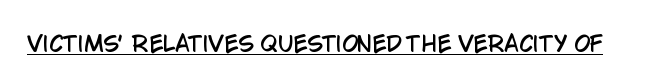
{"italic": "no", "underline": "yes", "letter_spacing": "normal", "letter_spacing_em": 0.0, "glyph_px": 21}
